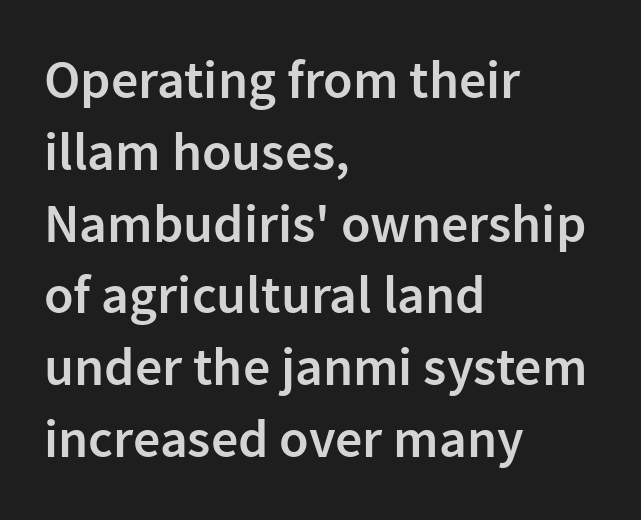
Q: Is the text bold? A: Semi-bold.
Q: Is the text italic (slanted)? A: No, it is upright.
Q: Is the typeface a serif or a sans-serif typeface? A: Sans-serif.
Q: Is the text underlined? A: No.
Q: How is the paragraph aligned? A: Left-aligned.
Q: Is the spacing between letters normal or unusually wide? A: Normal.
Q: Is the spacing between lines tight, normal or loose? A: Normal.
Q: Width (condensed, normal, or wide)? A: Normal.
Q: Stroke contrast? A: Low.
Q: x-height? A: Medium.
Q: Monospaced? A: No.
